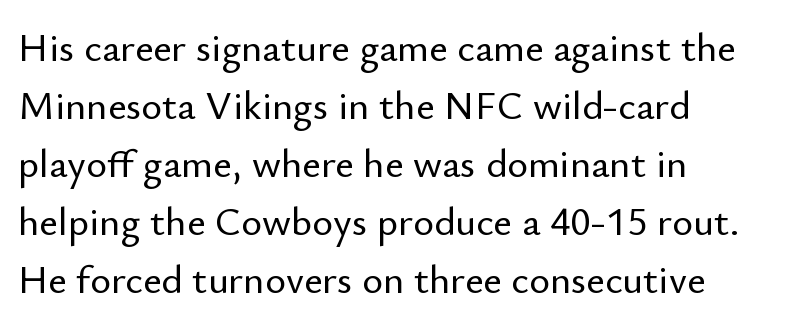
The image shows 40 px sans-serif type, upright; set left-aligned, normal line spacing (1.45x), normal letter spacing, not underlined; low stroke contrast and a small x-height.
